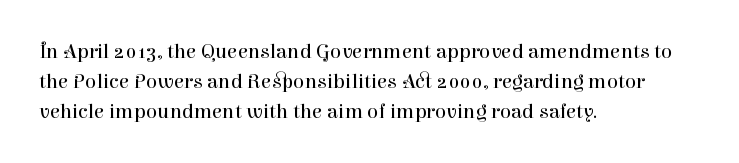
The image shows 21 px text type, upright; set left-aligned, normal line spacing (1.42x), normal letter spacing, not underlined.
